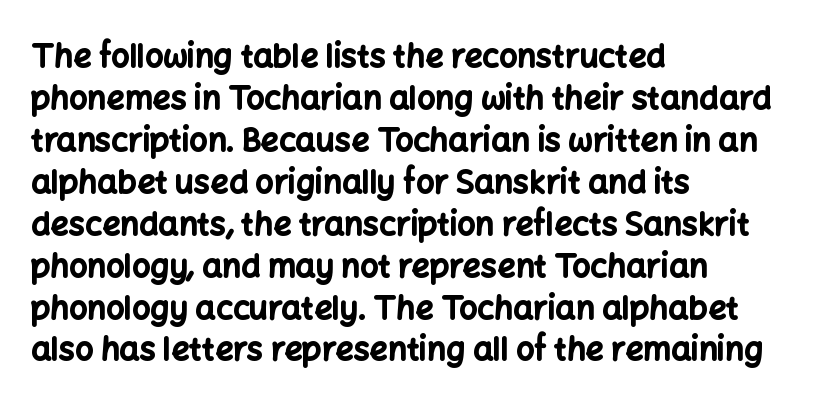
Unlike a traditional serif, this face leaves its strokes unadorned. This is roman type, the default non-slanted kind. How heavy is the stroke? Heavy — this is a bold. Each word holds together tightly as a unit, with standard inter-letter gaps. Do the characters align in a grid? No, the font is proportional. Alignment: flush left.
